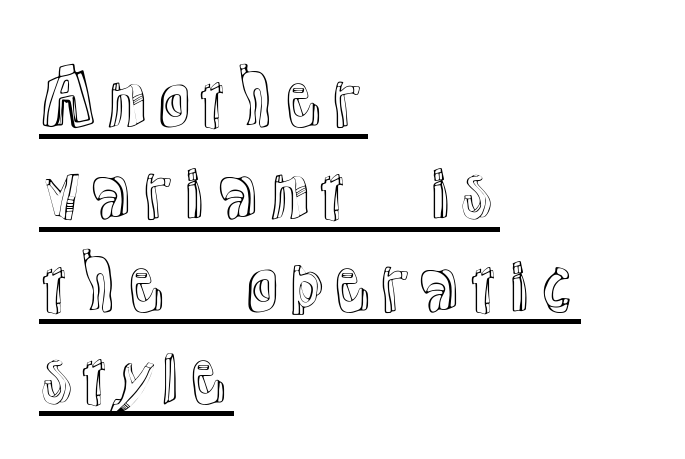
Students, note that the glyphs here touch the page at normal intervals. Alignment: flush left. Quick note: interline space is typical. A typesetter would call this proportional, since set widths differ per character. A roman cut, with each character standing at attention.
